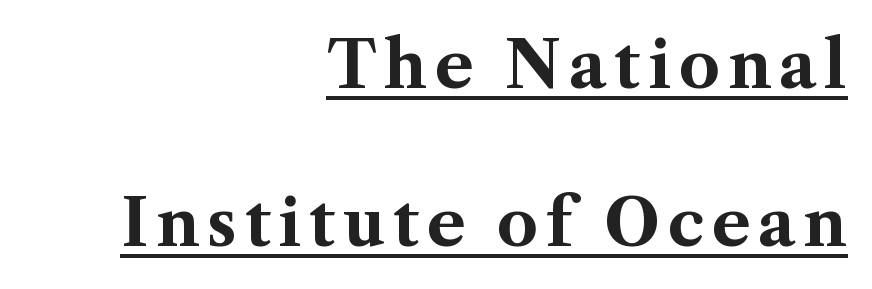
The image shows 64 px bold serif type, upright; set right-aligned, loose line spacing (2.47x), underlined; medium stroke contrast and a medium x-height.
